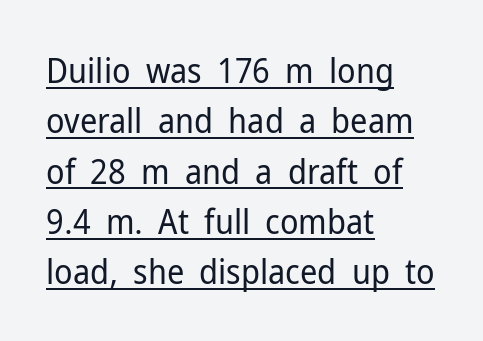
The image shows 34 px regular-weight sans-serif type, upright; set left-aligned, normal line spacing (1.48x), normal letter spacing, underlined; low stroke contrast and a medium x-height.
